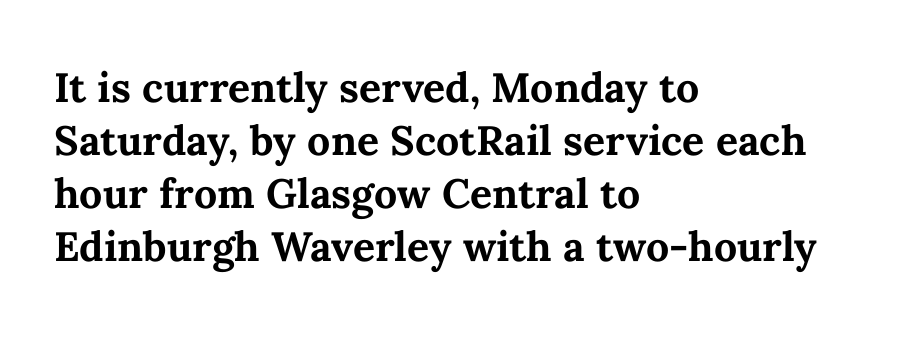
The string is rendered with underlining switched off. Interline gaps are of average width in this sample. Look at the stroke-to-counter ratio: heavy, a bold. You could not count columns in this text — the font is proportionally spaced. Characters remain perfectly vertical along every line. Where is the straight margin? On the left.
